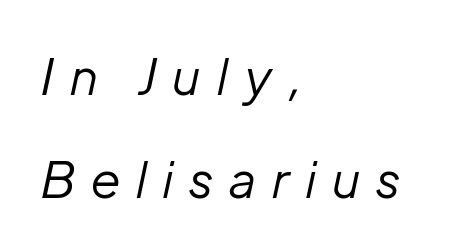
Q: Is the text bold? A: No.
Q: Is the text italic (slanted)? A: Yes, it leans right by about 12 degrees.
Q: Is the text underlined? A: No.
Q: How is the paragraph aligned? A: Left-aligned.
Q: Is the spacing between letters normal or unusually wide? A: Unusually wide.
Q: Is the spacing between lines tight, normal or loose? A: Loose.
Q: Width (condensed, normal, or wide)? A: Normal.
Q: Stroke contrast? A: Low.
Q: x-height? A: Medium.
Q: Monospaced? A: No.
